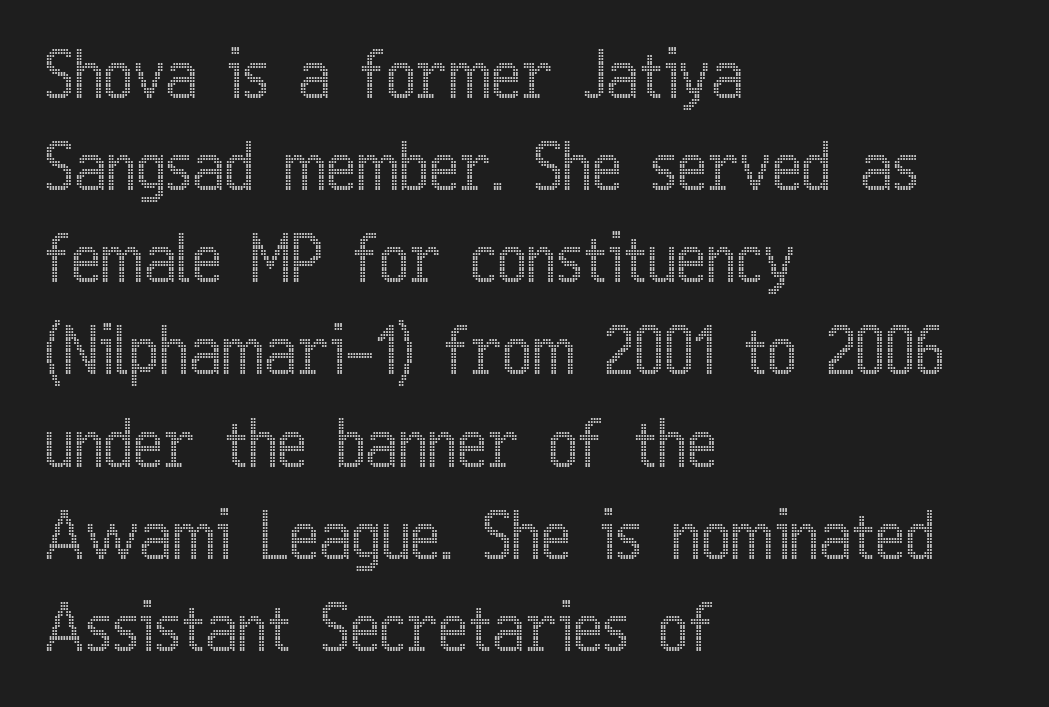
{"italic": "no", "width": "condensed", "x_height": "medium", "monospaced": "no", "underline": "no", "align": "left", "line_spacing": "normal", "line_spacing_ratio": 1.44, "letter_spacing": "normal", "letter_spacing_em": 0.0, "glyph_px": 64}
